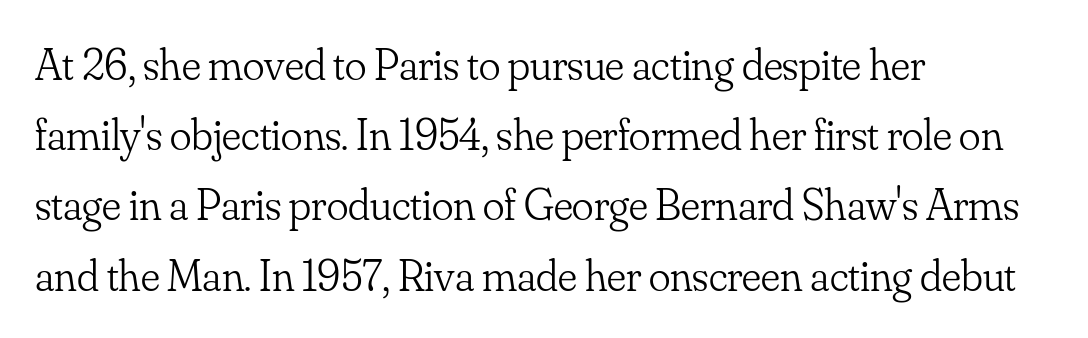
{"serif": "yes", "italic": "no", "bold": "no", "weight": "light", "width": "normal", "stroke_contrast": "low", "x_height": "small", "monospaced": "no", "underline": "no", "align": "left", "line_spacing": "normal", "line_spacing_ratio": 1.56, "letter_spacing": "normal", "letter_spacing_em": 0.0, "glyph_px": 45}
